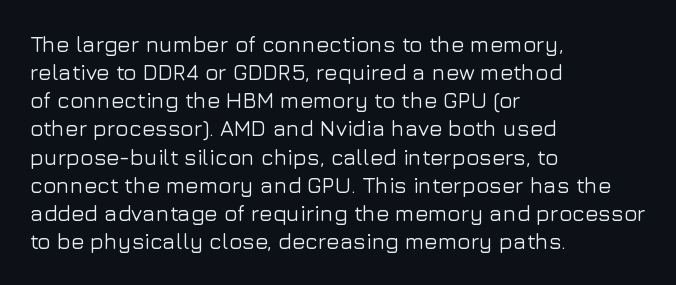
Style check: upright. Decoration check: the copy has no underline. The gaps between neighbouring characters are ordinary and unremarkable. This sample is left-justified, so line endings fall wherever the words run out. The rows are spaced the way most documents space them.
